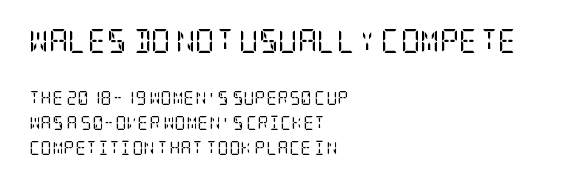
Q: Is the text bold? A: No.
Q: Is the text italic (slanted)? A: No, it is upright.
Q: Is the text underlined? A: No.
Q: How is the paragraph aligned? A: Left-aligned.
Q: Is the spacing between letters normal or unusually wide? A: Normal.
Q: Which block of text is set in a larger size, the first (top) or the second (bottom)? A: The first (top) one.
